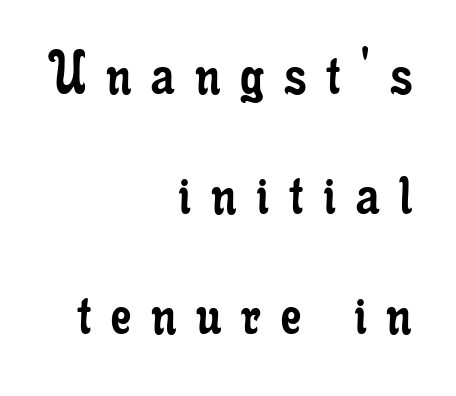
The image shows 66 px regular-weight, condensed serif type, upright; set right-aligned, line spacing 1.82x, unusually wide letter spacing (+0.3 em), not underlined; low stroke contrast and a small x-height.
